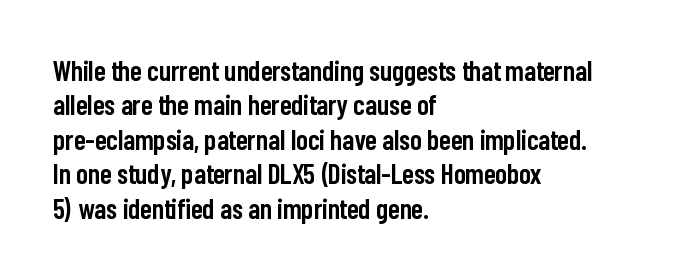
{"serif": "no", "italic": "no", "bold": "semi", "weight": "semibold", "width": "condensed", "stroke_contrast": "low", "x_height": "medium", "monospaced": "no", "underline": "no", "align": "left", "line_spacing_ratio": 1.23, "letter_spacing": "normal", "letter_spacing_em": 0.0, "glyph_px": 28}
